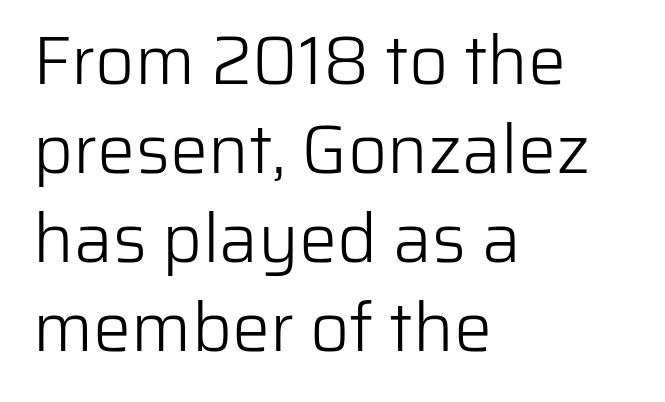
The image shows 68 px light sans-serif type, upright; set left-aligned, normal line spacing (1.31x), normal letter spacing, not underlined; low stroke contrast and a medium x-height.
